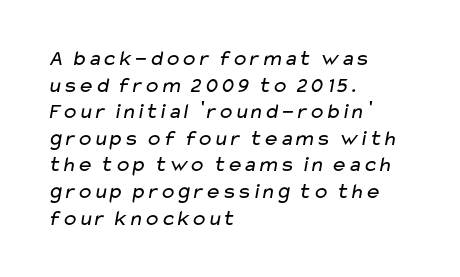
The image shows 22 px text type; set left-aligned, line spacing 1.21x, normal letter spacing, not underlined.
